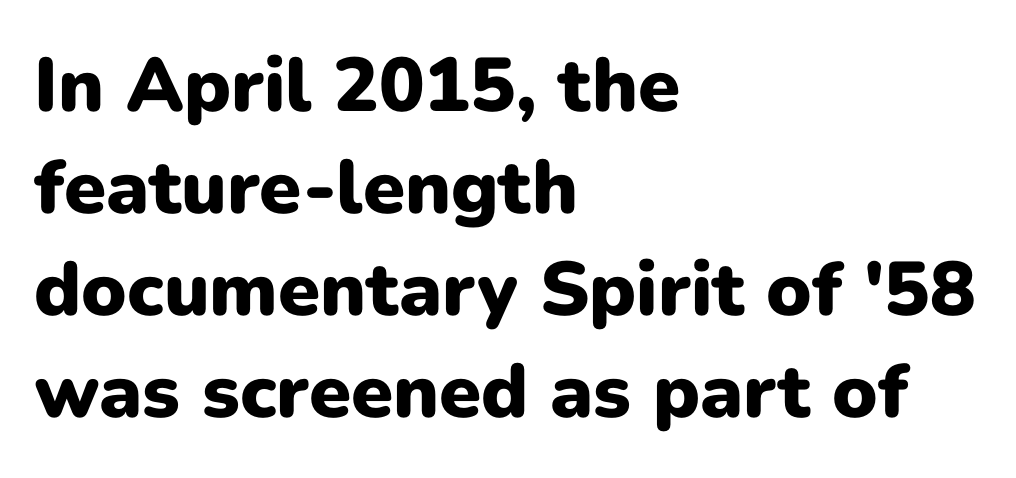
Normally led — the rows are evenly, conventionally spaced. Varying glyph widths throughout — classic text-font behaviour. Heavy-handed strokes throughout: this text is bold. These lines stack with their left ends in a neat column. Underlining? Definitely not there.
